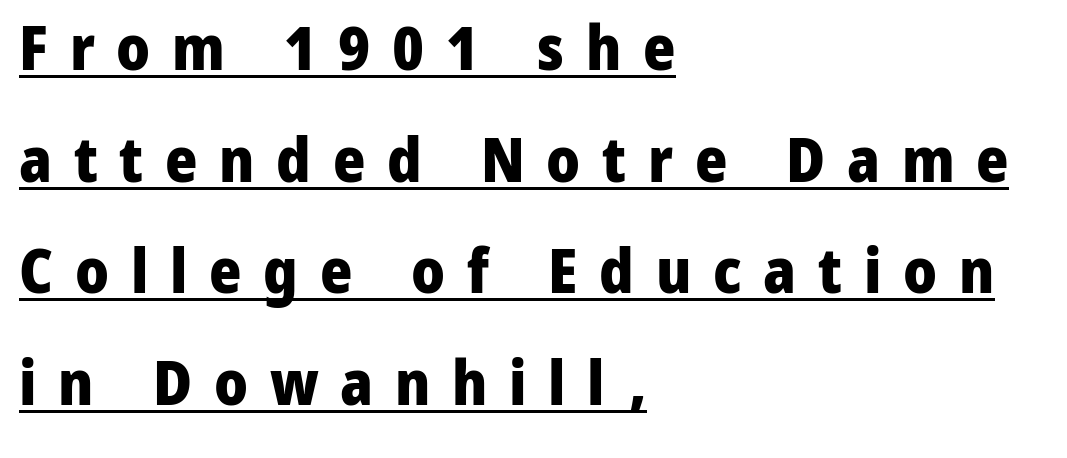
{"serif": "no", "italic": "no", "bold": "yes", "weight": "heavy", "width": "normal", "stroke_contrast": "low", "x_height": "medium", "monospaced": "no", "underline": "yes", "align": "left", "line_spacing_ratio": 1.8, "letter_spacing": "wide", "letter_spacing_em": 0.35, "glyph_px": 62}
